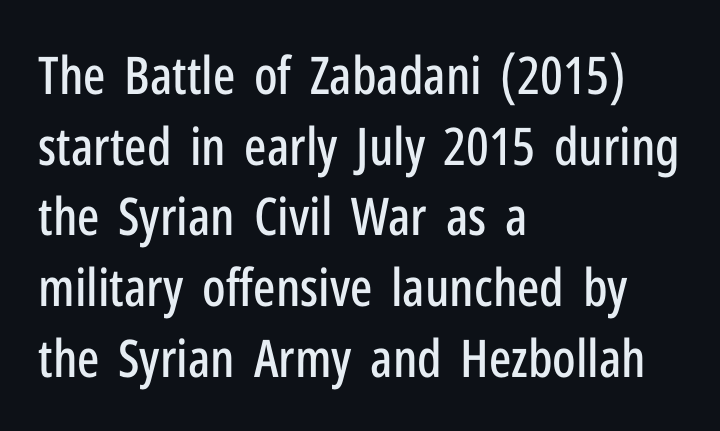
The image shows 52 px condensed sans-serif type, upright; set left-aligned, normal line spacing (1.36x), normal letter spacing, not underlined; low stroke contrast and a medium x-height.
